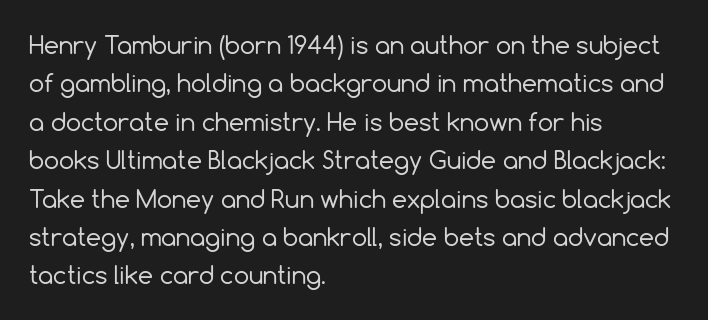
Plain, unruled lines of type. No heavy texture on the line: the type isn't bold. Look at the tracking — it's just the regular setting, nothing added. The axis of the letterforms is exactly vertical. The rows are spaced the way most documents space them.
